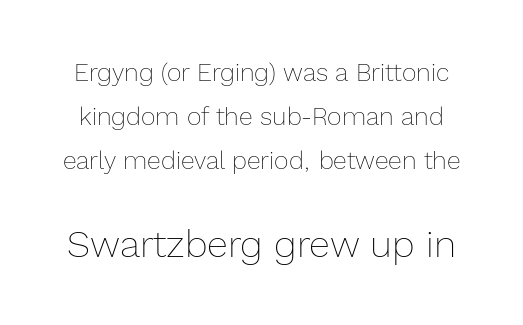
{"italic": "no", "bold": "no", "weight": "thin", "width": "normal", "x_height": "medium", "monospaced": "no", "underline": "no", "line_spacing_ratio": 1.76, "letter_spacing": "normal", "letter_spacing_em": 0.0, "larger_block": "second", "size_ratio": 1.52, "glyph_px": 38}
